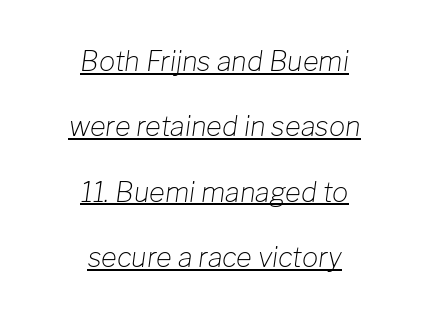
{"italic": "yes", "lean": "right", "slant_degrees": 8, "bold": "no", "underline": "yes", "align": "center", "line_spacing": "loose", "line_spacing_ratio": 2.42, "letter_spacing": "normal", "letter_spacing_em": 0.0, "glyph_px": 27}
